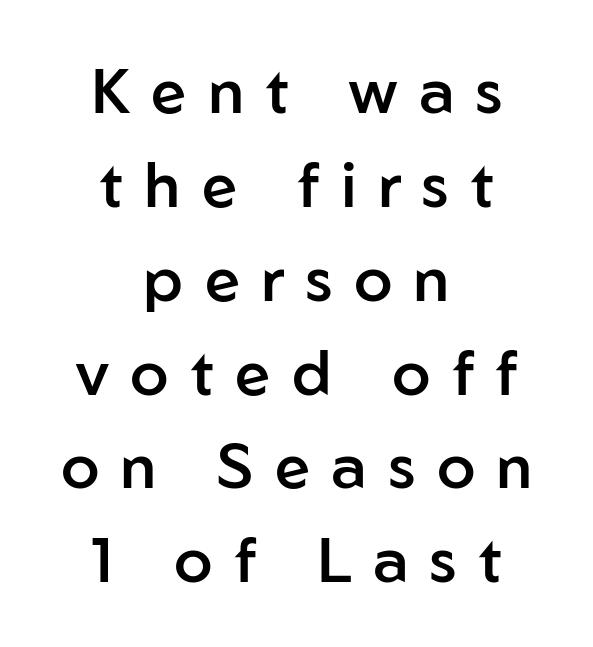
This block has exactly the height ordinary leading produces. You could only call the tracking loose — the letters float apart. Neither beginnings nor endings align; midpoints do. Nope, not italic — everything's standing straight. The face used here is a semibold: visibly heavier than regular, lighter than bold.
